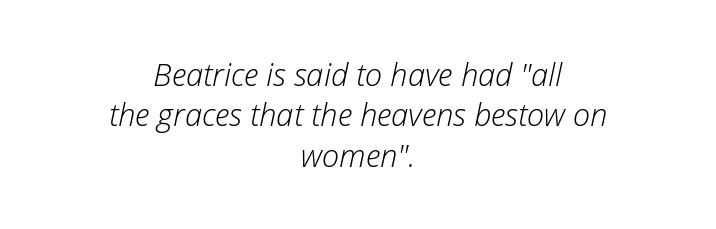
The image shows 31 px light type, italic (leaning right); set centered, normal line spacing (1.3x), normal letter spacing, not underlined; low stroke contrast and a medium x-height.
